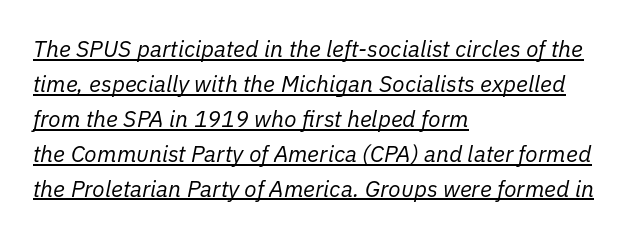
Has an underline been added? It has. Where is the straight margin? On the left. The rendering applies a slant to the glyphs. Inter-character spacing is left at the font's built-in metrics. The space between consecutive lines is moderate. The typeface has the unassuming heft of standard copy or less.
